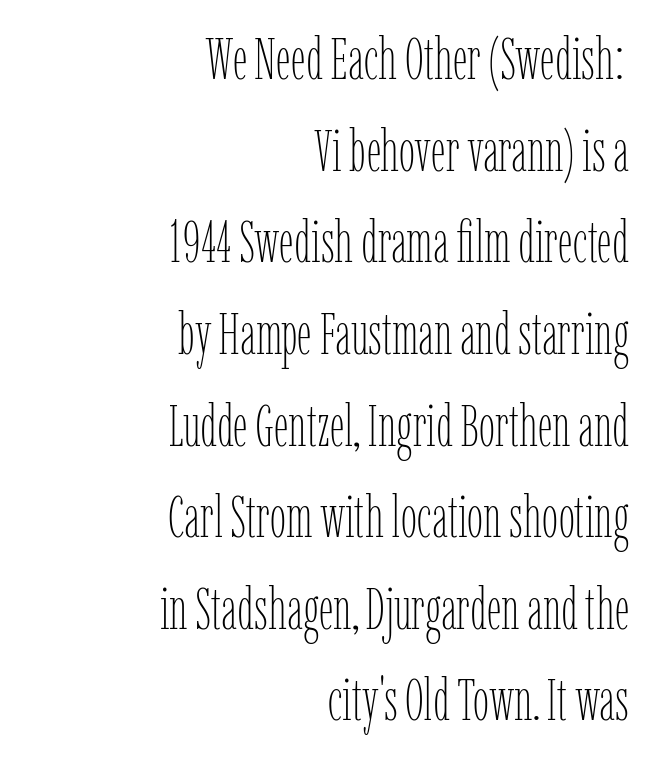
The image shows 58 px thin, condensed type, upright; set right-aligned, normal line spacing (1.58x), normal letter spacing, not underlined; low stroke contrast and a medium x-height.
